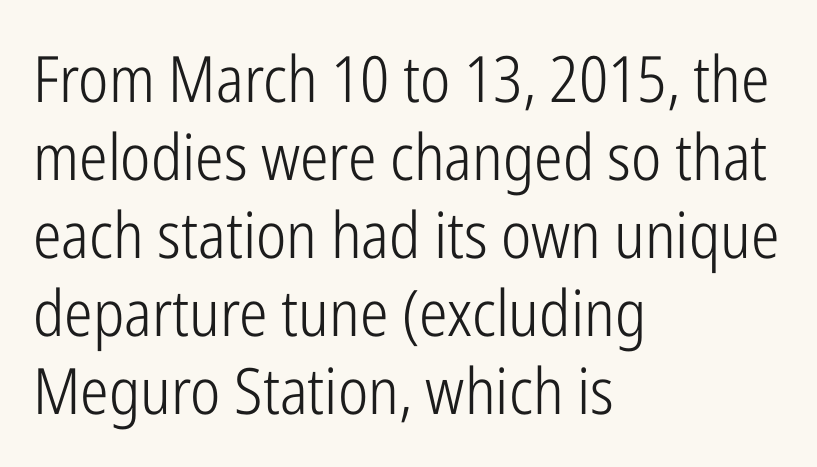
The image shows 64 px light, condensed sans-serif type, upright; set left-aligned, line spacing 1.22x, normal letter spacing, not underlined; low stroke contrast and a medium x-height.
